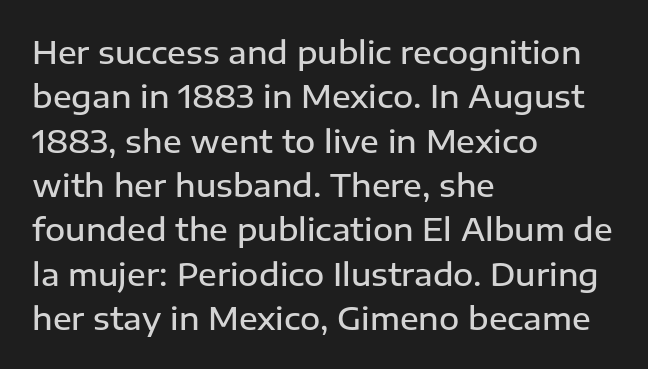
Q: Is the text bold? A: Semi-bold.
Q: Is the text italic (slanted)? A: No, it is upright.
Q: Is the typeface a serif or a sans-serif typeface? A: Sans-serif.
Q: Is the text underlined? A: No.
Q: How is the paragraph aligned? A: Left-aligned.
Q: Is the spacing between letters normal or unusually wide? A: Normal.
Q: Is the spacing between lines tight, normal or loose? A: Normal.
Q: Width (condensed, normal, or wide)? A: Normal.
Q: Stroke contrast? A: Low.
Q: x-height? A: Medium.
Q: Monospaced? A: No.
